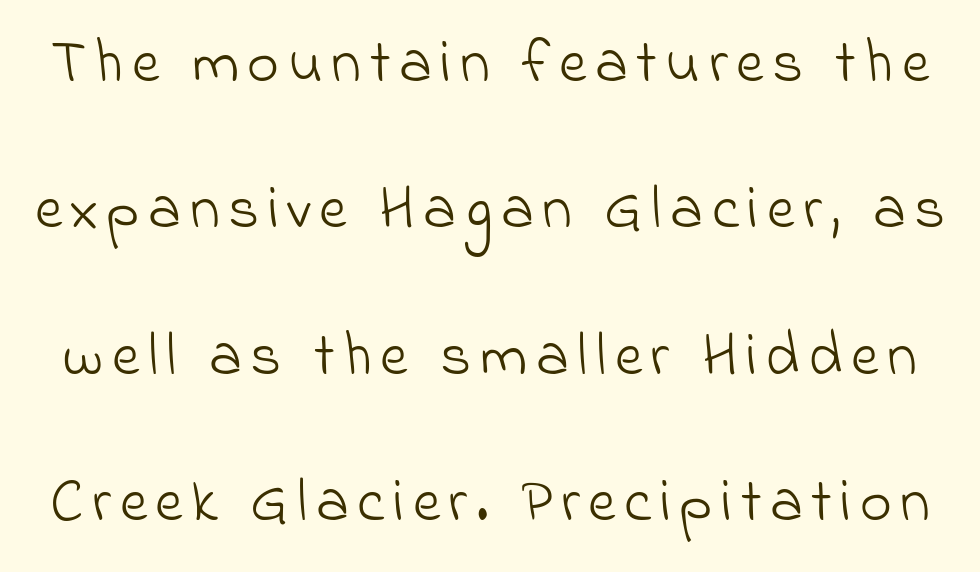
Loosely led — the rows are spread out. This sample uses a sans-serif face. The typeface has the unassuming heft of standard copy or less. A typesetter would call this proportional, since set widths differ per character. This rendering features lettering with no underline.
